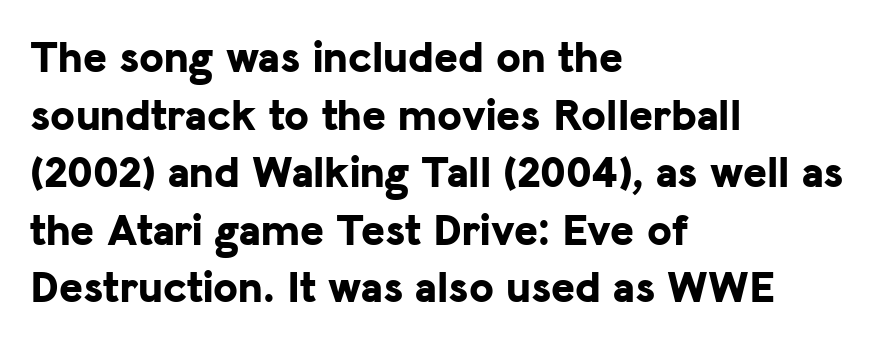
{"serif": "no", "italic": "no", "bold": "yes", "weight": "bold", "width": "normal", "stroke_contrast": "low", "x_height": "medium", "monospaced": "no", "underline": "no", "align": "left", "line_spacing": "normal", "line_spacing_ratio": 1.28, "letter_spacing": "normal", "letter_spacing_em": 0.0, "glyph_px": 45}
